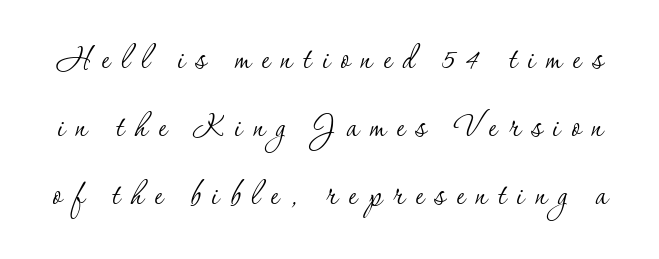
Regarding leading, the lines here are spaced in the standard way. No extra ink here — the face is not bold. Yep, those are serifs on the letters. The strip under each line holds only bare page.
